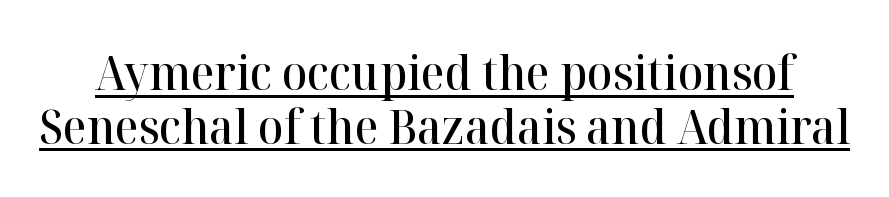
{"serif": "yes", "italic": "no", "bold": "semi", "weight": "semibold", "width": "normal", "stroke_contrast": "high", "x_height": "medium", "monospaced": "no", "underline": "yes", "line_spacing": "tight", "line_spacing_ratio": 1.14, "letter_spacing": "normal", "letter_spacing_em": 0.0, "glyph_px": 47}
